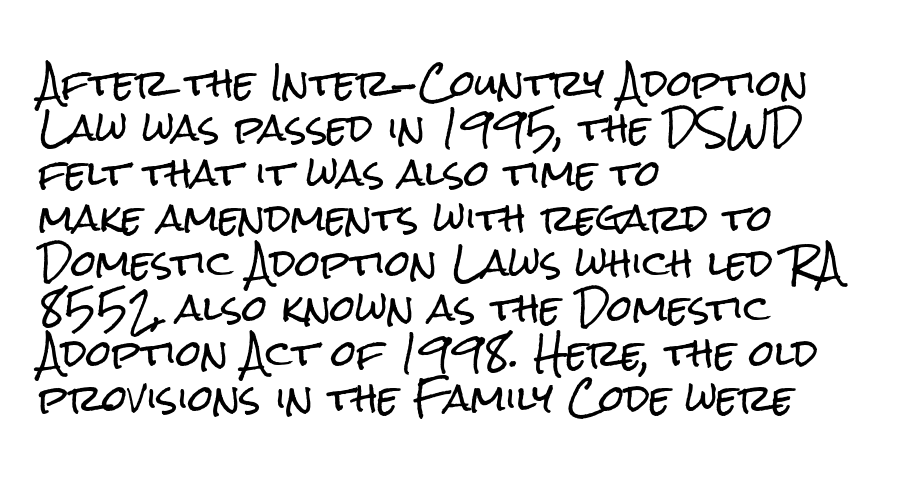
The image shows 36 px condensed sans-serif type, upright; set left-aligned, normal line spacing (1.25x), normal letter spacing, not underlined; low stroke contrast and a medium x-height.
